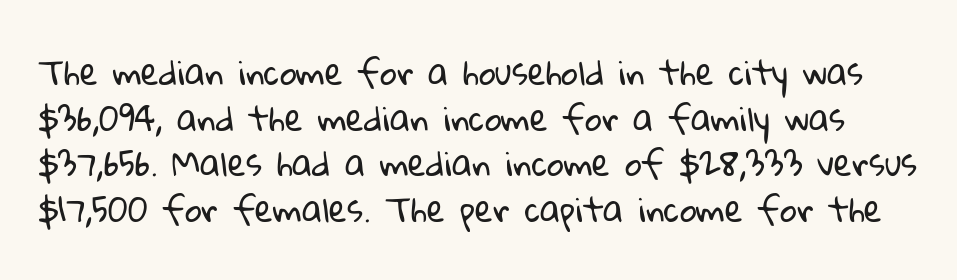
Each stroke keeps to a modest, everyday thickness or less. Letterform terminals end flat and unadorned throughout the passage. In terms of letterspacing, this is plain default setting. Character widths vary here, with narrow letters taking less room than wide ones. Nobody drew a line under any word here. Baseline-to-baseline distance is the conventional proportion of letter height.
